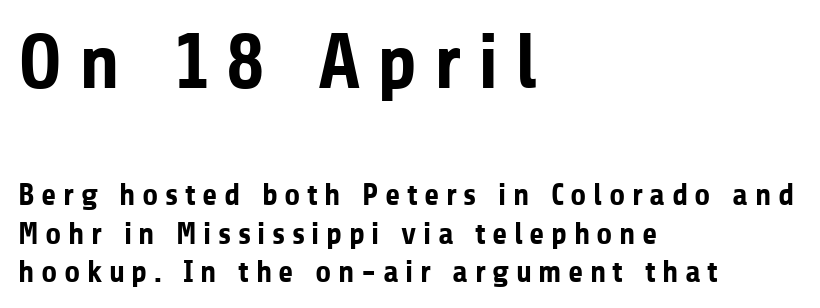
{"serif": "no", "italic": "no", "bold": "yes", "weight": "bold", "width": "normal", "stroke_contrast": "low", "x_height": "medium", "monospaced": "no", "underline": "no", "align": "left", "line_spacing_ratio": 1.24, "letter_spacing": "wide", "letter_spacing_em": 0.21, "larger_block": "first", "size_ratio": 2.52, "glyph_px": 78}
